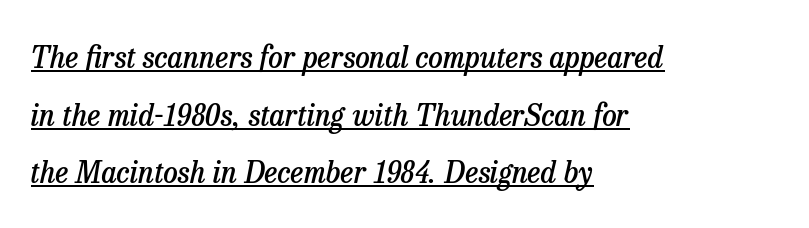
Q: Is the text bold? A: Semi-bold.
Q: Is the text italic (slanted)? A: Yes, it leans right by about 13 degrees.
Q: Is the typeface a serif or a sans-serif typeface? A: Serif.
Q: Is the text underlined? A: Yes.
Q: How is the paragraph aligned? A: Left-aligned.
Q: Is the spacing between letters normal or unusually wide? A: Normal.
Q: Is the spacing between lines tight, normal or loose? A: Loose.
Q: Width (condensed, normal, or wide)? A: Normal.
Q: Stroke contrast? A: Low.
Q: x-height? A: Medium.
Q: Monospaced? A: No.
